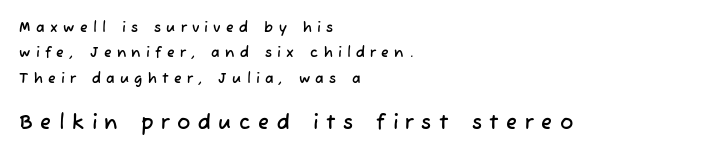
{"underline": "no", "align": "left", "line_spacing_ratio": 1.81, "letter_spacing": "wide", "letter_spacing_em": 0.38, "larger_block": "second", "size_ratio": 1.43, "glyph_px": 20}
